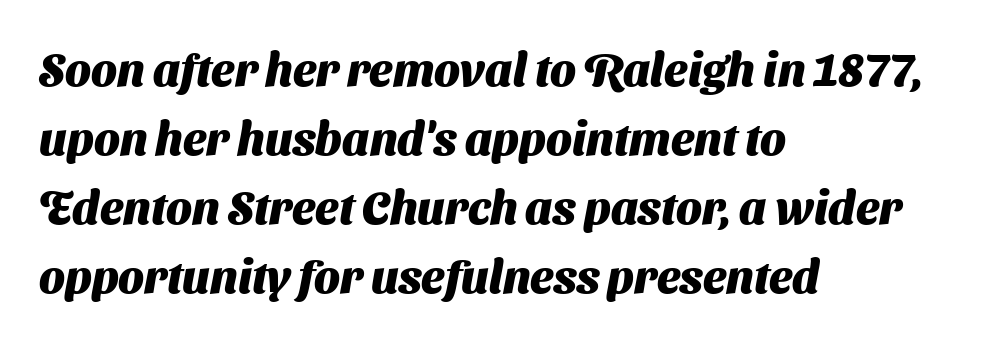
The image shows 46 px heavy sans-serif type; set left-aligned, normal line spacing (1.5x), normal letter spacing, not underlined; medium stroke contrast and a medium x-height.
